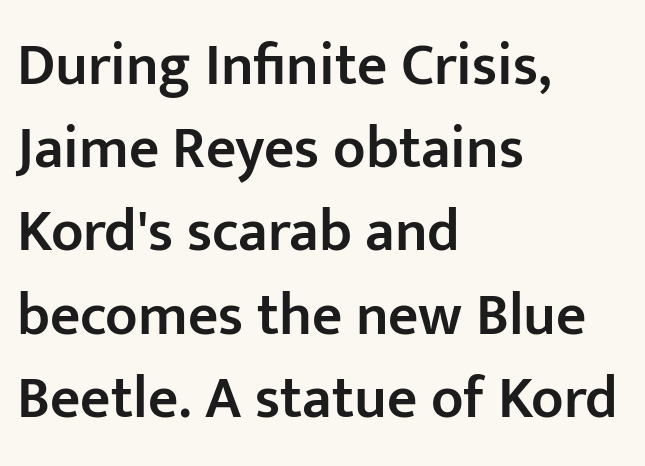
The image shows 59 px semibold sans-serif type, upright; set left-aligned, normal line spacing (1.41x), normal letter spacing, not underlined; low stroke contrast and a medium x-height.
